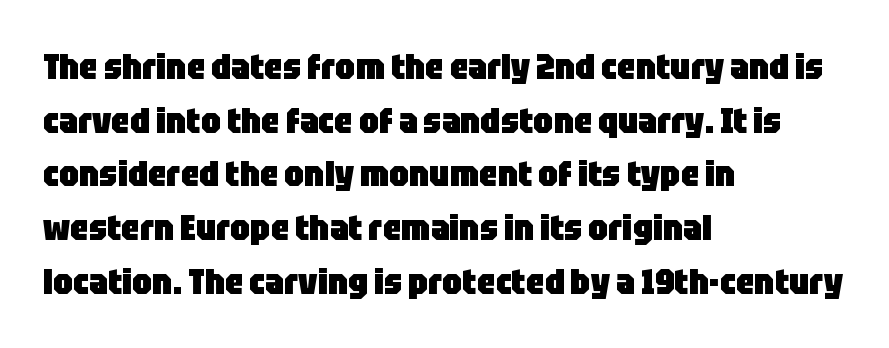
Q: Is the text bold? A: Yes.
Q: Is the text italic (slanted)? A: No, it is upright.
Q: Is the typeface a serif or a sans-serif typeface? A: Sans-serif.
Q: Is the text underlined? A: No.
Q: How is the paragraph aligned? A: Left-aligned.
Q: Is the spacing between letters normal or unusually wide? A: Normal.
Q: Is the spacing between lines tight, normal or loose? A: Normal.
Q: Width (condensed, normal, or wide)? A: Condensed.
Q: Stroke contrast? A: Low.
Q: x-height? A: Large.
Q: Monospaced? A: No.
